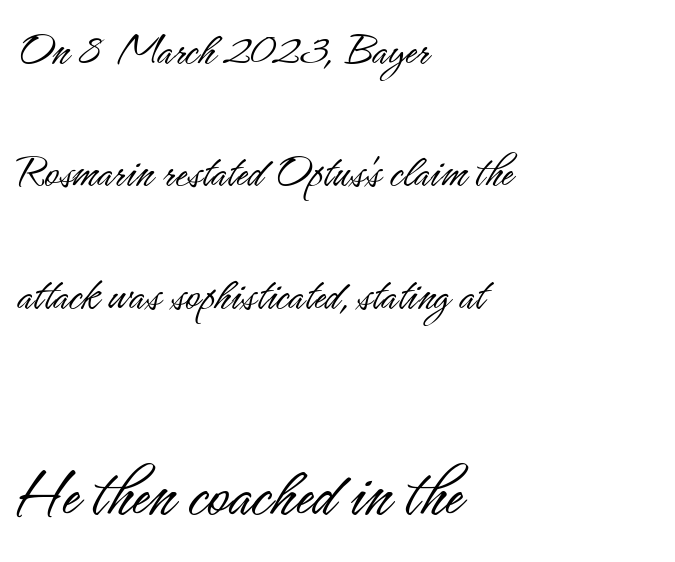
The image shows 74 px light, condensed sans-serif type; set left-aligned, loose line spacing (2.5x), normal letter spacing, not underlined; the second (bottom) block is 1.51x larger; low stroke contrast and a small x-height.
